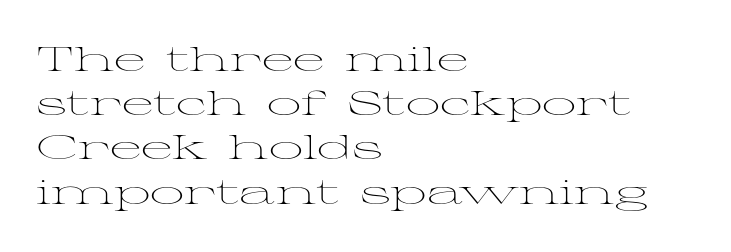
Q: Is the text bold? A: No.
Q: Is the text italic (slanted)? A: No, it is upright.
Q: Is the typeface a serif or a sans-serif typeface? A: Serif.
Q: Is the text underlined? A: No.
Q: How is the paragraph aligned? A: Left-aligned.
Q: Is the spacing between letters normal or unusually wide? A: Normal.
Q: Is the spacing between lines tight, normal or loose? A: Normal.
Q: Width (condensed, normal, or wide)? A: Wide.
Q: Stroke contrast? A: Medium.
Q: x-height? A: Medium.
Q: Monospaced? A: No.
